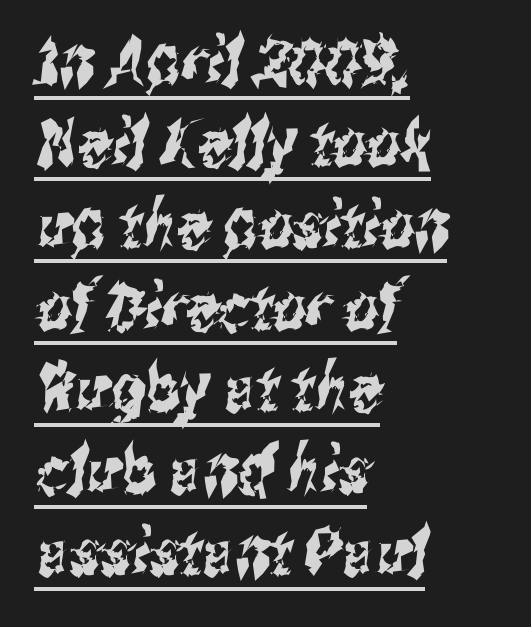
The letters advance in unequal steps, a hallmark of proportional type. Each word holds together tightly as a unit, with standard inter-letter gaps. The passage shown is typeset with a sans-serif family. These characters rest on top of a visible drawn line.
